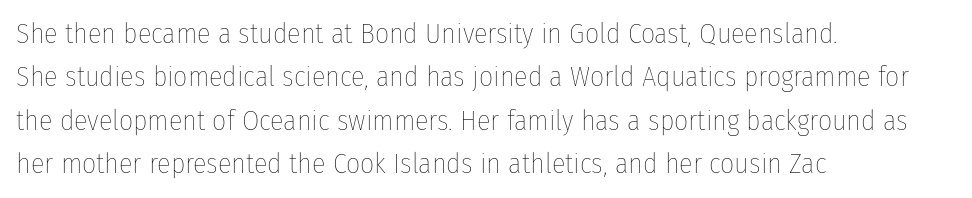
{"italic": "no", "bold": "no", "weight": "thin", "width": "condensed", "stroke_contrast": "low", "x_height": "medium", "monospaced": "no", "underline": "no", "align": "left", "line_spacing": "normal", "line_spacing_ratio": 1.55, "letter_spacing": "normal", "letter_spacing_em": 0.0, "glyph_px": 28}
